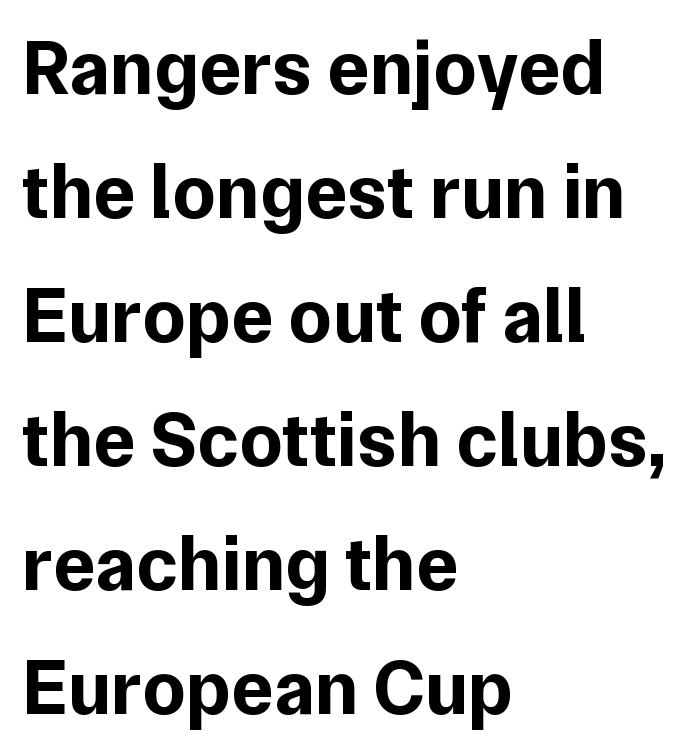
Style check: upright. The font family rendered here belongs to the sans-serif group. The rendering keeps characters at their native spacing. The specimen omits any rule beneath the text block's lines. Typeset ragged right — the left edge is the straight one.
